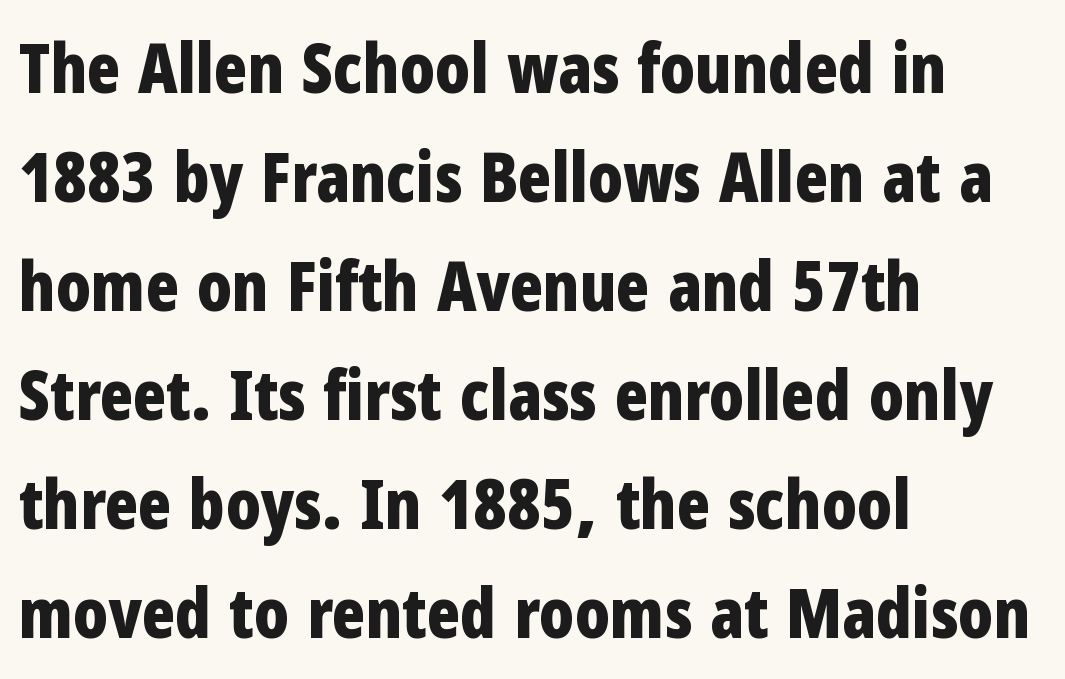
Q: Is the text bold? A: Yes.
Q: Is the text italic (slanted)? A: No, it is upright.
Q: Is the typeface a serif or a sans-serif typeface? A: Sans-serif.
Q: Is the text underlined? A: No.
Q: How is the paragraph aligned? A: Left-aligned.
Q: Is the spacing between letters normal or unusually wide? A: Normal.
Q: Is the spacing between lines tight, normal or loose? A: Normal.
Q: Width (condensed, normal, or wide)? A: Condensed.
Q: Stroke contrast? A: Low.
Q: x-height? A: Medium.
Q: Monospaced? A: No.
